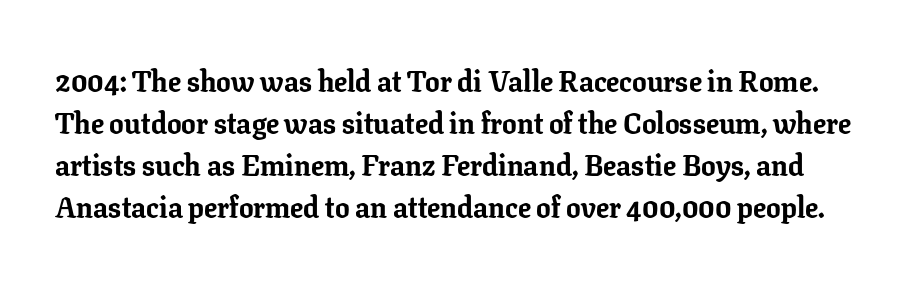
Ascenders rise straight up at ninety degrees. The space between consecutive lines is moderate. Look at the bottom of the vertical strokes: they flare into serifs here. I'd describe the lettering as bold — thick and assertive.
